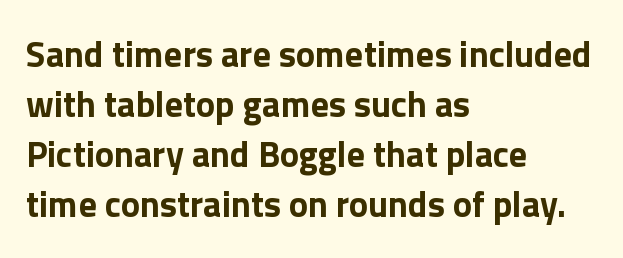
This is heavy type, rendered in bold. This is sans-serif lettering, the kind often seen on screens and signage. These lines were composed using upright roman letters. How would I describe the line gaps? Plain and ordinary.
